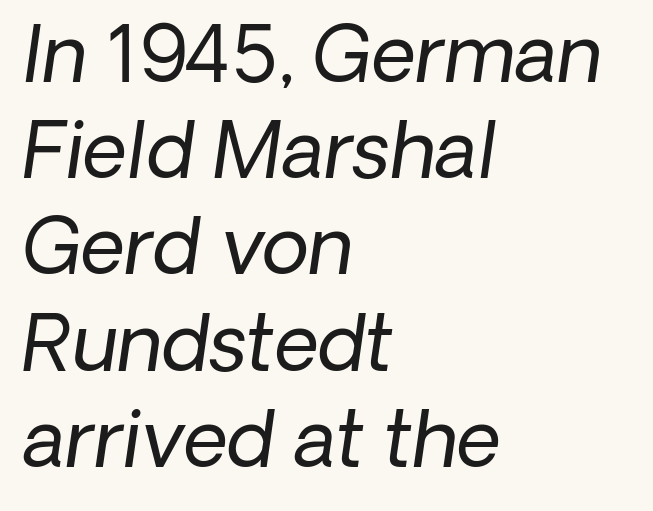
The image shows 77 px regular-weight type, italic (leaning right); set left-aligned, normal line spacing (1.25x), normal letter spacing, not underlined; low stroke contrast and a medium x-height.
